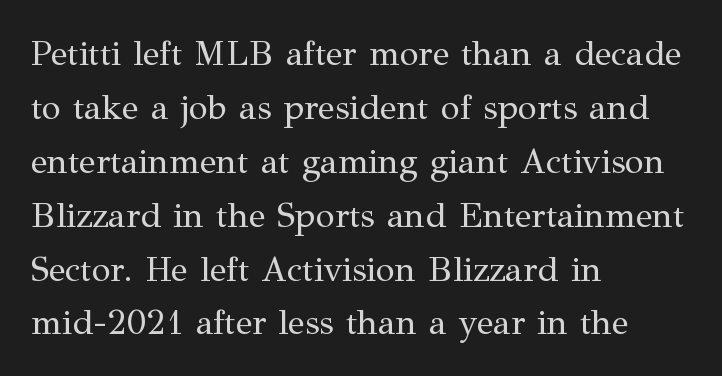
{"serif": "yes", "italic": "no", "bold": "no", "weight": "regular", "width": "normal", "stroke_contrast": "medium", "x_height": "medium", "monospaced": "no", "underline": "no", "align": "left", "line_spacing": "normal", "line_spacing_ratio": 1.54, "letter_spacing": "normal", "letter_spacing_em": 0.0, "glyph_px": 35}
